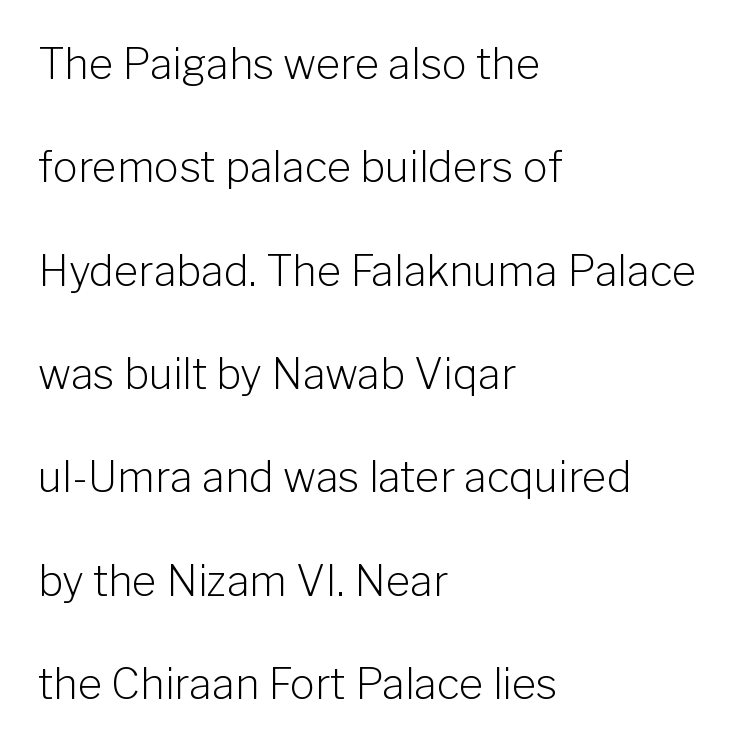
The image shows 42 px light sans-serif type, upright; set left-aligned, loose line spacing (2.46x), normal letter spacing, not underlined; low stroke contrast and a medium x-height.
